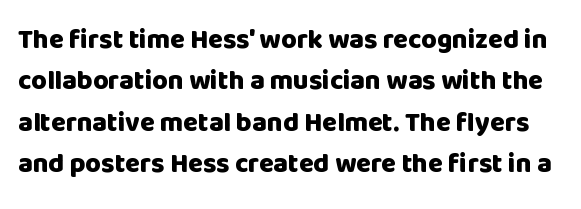
Q: Is the text bold? A: Yes.
Q: Is the text italic (slanted)? A: No, it is upright.
Q: Is the text underlined? A: No.
Q: Is the spacing between letters normal or unusually wide? A: Normal.
Q: Is the spacing between lines tight, normal or loose? A: Normal.
